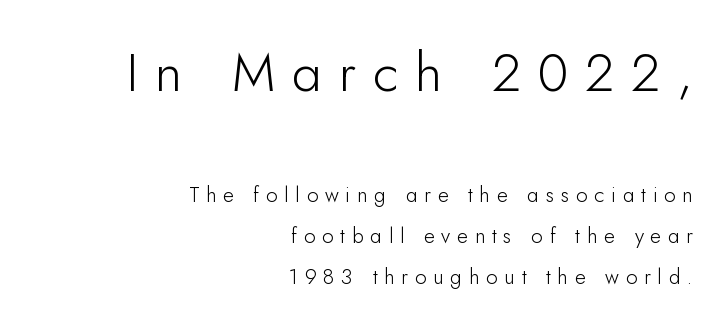
Q: Is the text bold? A: No.
Q: Is the text italic (slanted)? A: No, it is upright.
Q: Is the typeface a serif or a sans-serif typeface? A: Sans-serif.
Q: Is the text underlined? A: No.
Q: How is the paragraph aligned? A: Right-aligned.
Q: Is the spacing between letters normal or unusually wide? A: Unusually wide.
Q: Is the spacing between lines tight, normal or loose? A: Loose.
Q: Which block of text is set in a larger size, the first (top) or the second (bottom)? A: The first (top) one.
Q: Width (condensed, normal, or wide)? A: Normal.
Q: Stroke contrast? A: Low.
Q: x-height? A: Small.
Q: Monospaced? A: No.
